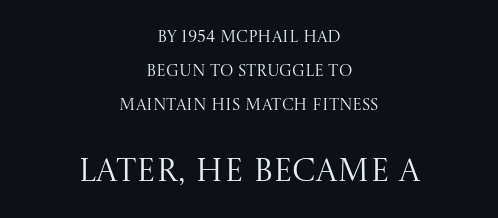
The image shows 32 px regular-weight serif type, upright; set centered, loose line spacing (2.11x), normal letter spacing, not underlined; the second (bottom) block is 2.0x larger; medium stroke contrast and a large x-height.
